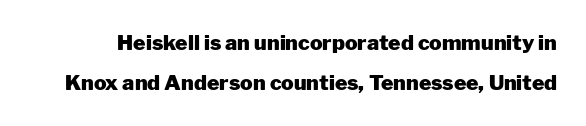
Q: Is the text bold? A: Yes.
Q: Is the text italic (slanted)? A: No, it is upright.
Q: Is the text underlined? A: No.
Q: Is the spacing between letters normal or unusually wide? A: Normal.
Q: Is the spacing between lines tight, normal or loose? A: Loose.
